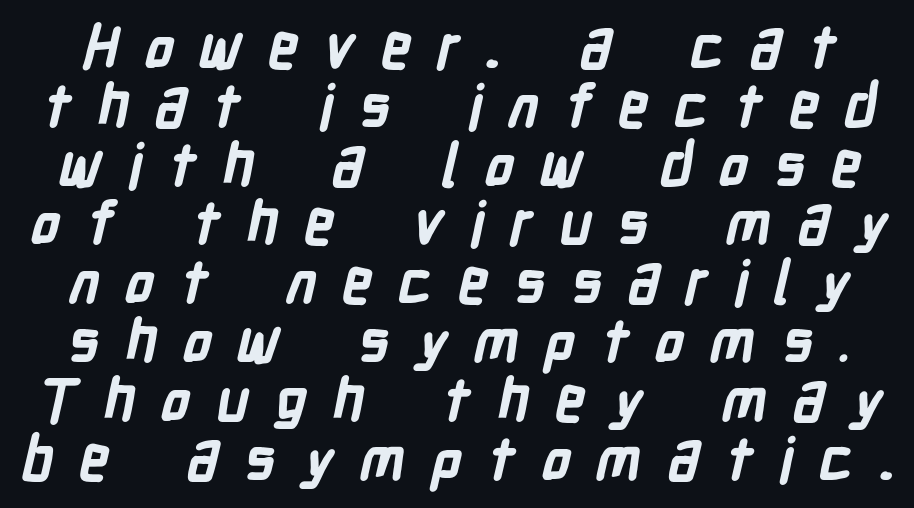
{"serif": "no", "bold": "yes", "weight": "bold", "width": "condensed", "stroke_contrast": "low", "x_height": "medium", "monospaced": "no", "underline": "no", "line_spacing": "tight", "line_spacing_ratio": 0.98, "letter_spacing": "wide", "letter_spacing_em": 0.42, "glyph_px": 60}
